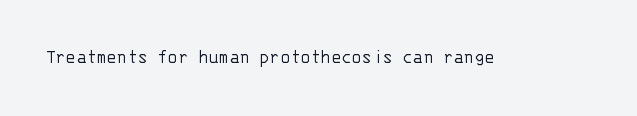
{"italic": "no", "bold": "no", "underline": "no", "letter_spacing": "normal", "letter_spacing_em": 0.0, "glyph_px": 21}
